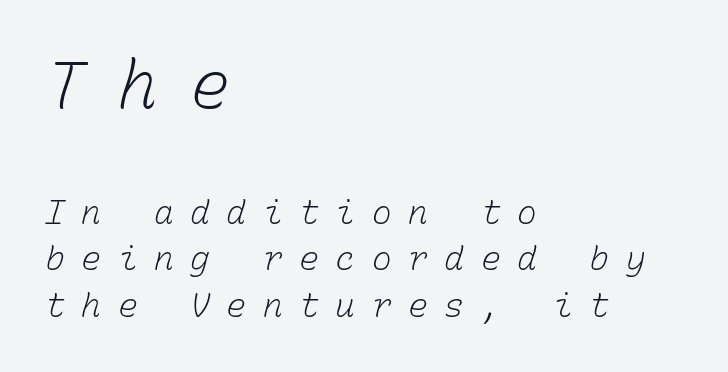
{"bold": "no", "weight": "light", "width": "normal", "stroke_contrast": "low", "x_height": "medium", "monospaced": "yes", "underline": "no", "align": "left", "line_spacing": "normal", "line_spacing_ratio": 1.42, "letter_spacing": "wide", "letter_spacing_em": 0.5, "larger_block": "first", "size_ratio": 2.0, "glyph_px": 66}
